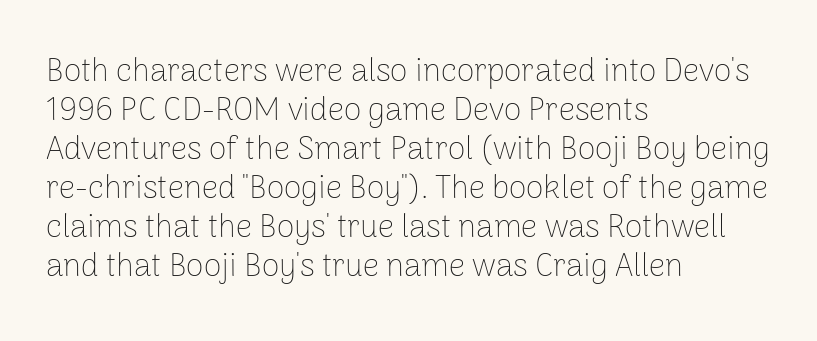
The image shows 32 px thin sans-serif type, upright; set left-aligned, line spacing 1.22x, normal letter spacing, not underlined; low stroke contrast and a medium x-height.
